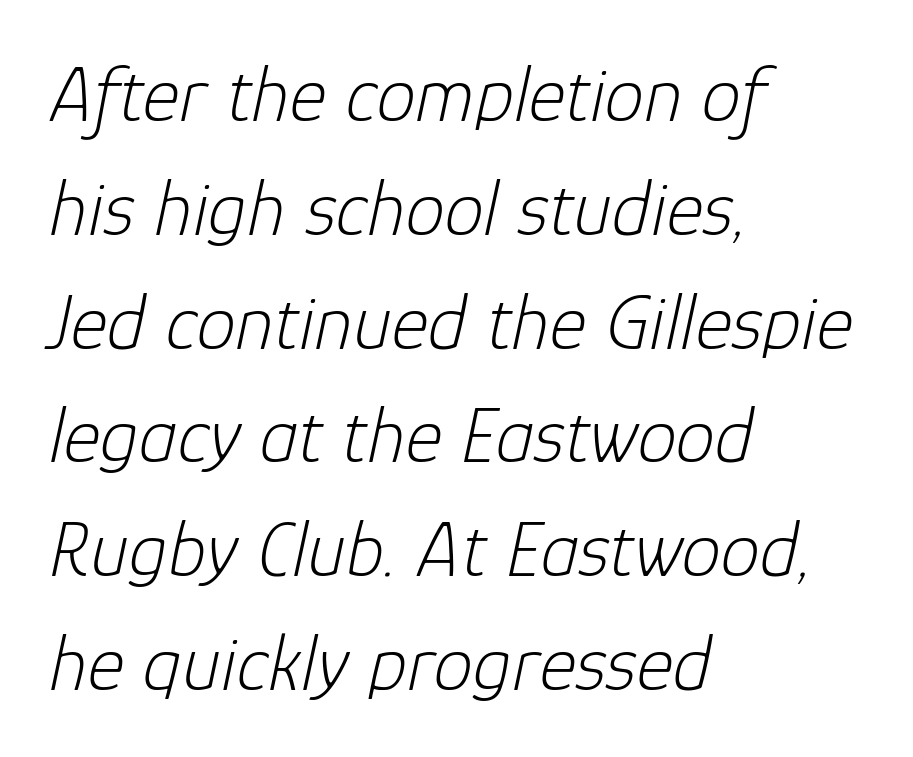
{"italic": "yes", "lean": "right", "slant_degrees": 12, "bold": "no", "weight": "light", "width": "normal", "stroke_contrast": "low", "x_height": "medium", "monospaced": "no", "underline": "no", "align": "left", "line_spacing": "normal", "line_spacing_ratio": 1.44, "letter_spacing": "normal", "letter_spacing_em": 0.0, "glyph_px": 79}
